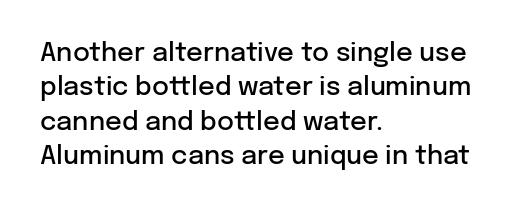
The image shows 26 px text type, upright; set left-aligned, normal line spacing (1.32x), normal letter spacing, not underlined.
